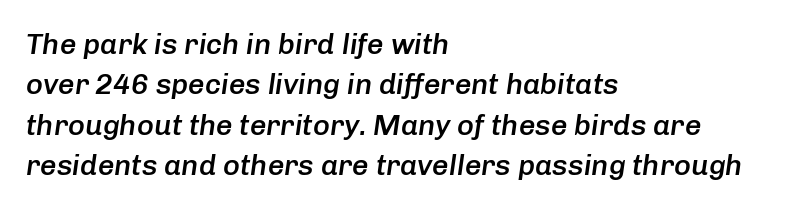
{"italic": "yes", "lean": "right", "slant_degrees": 8, "bold": "semi", "weight": "semibold", "width": "normal", "stroke_contrast": "low", "x_height": "medium", "monospaced": "no", "underline": "no", "align": "left", "line_spacing": "normal", "line_spacing_ratio": 1.39, "letter_spacing": "normal", "letter_spacing_em": 0.0, "glyph_px": 29}
